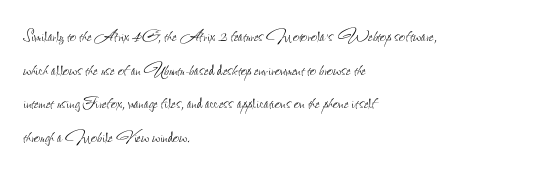
{"bold": "no", "underline": "no", "align": "left", "line_spacing": "normal", "line_spacing_ratio": 1.53, "letter_spacing": "normal", "letter_spacing_em": 0.0, "glyph_px": 22}
